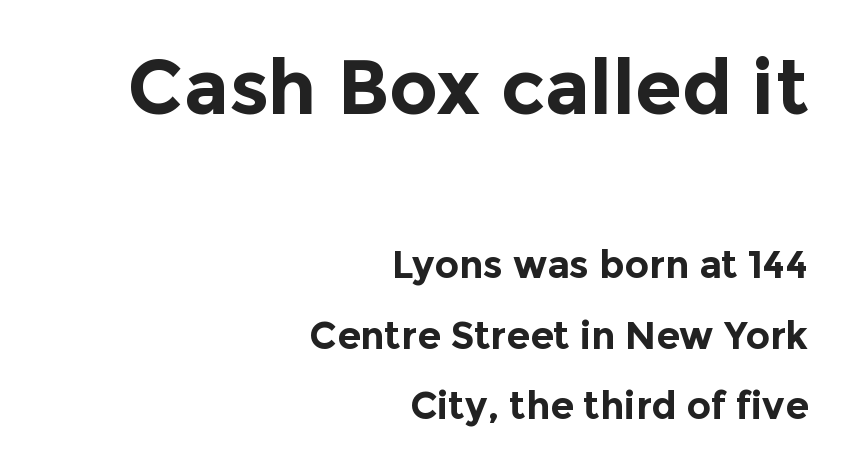
The image shows 76 px bold sans-serif type, upright; set right-aligned, line spacing 1.85x, normal letter spacing, not underlined; the first (top) block is 2.0x larger; a medium x-height.
